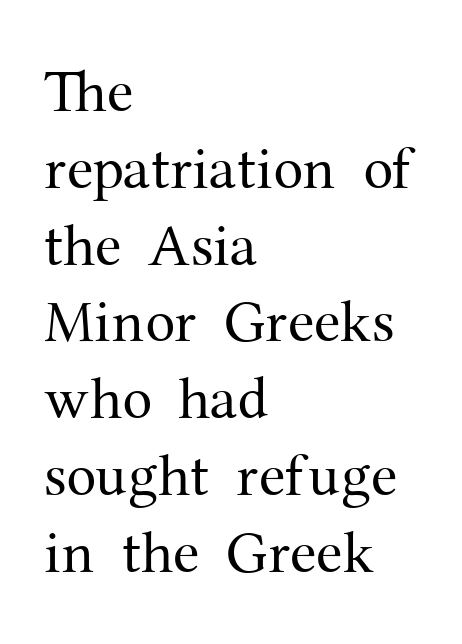
{"serif": "yes", "italic": "no", "bold": "no", "weight": "regular", "width": "normal", "stroke_contrast": "medium", "x_height": "medium", "monospaced": "no", "underline": "no", "align": "left", "line_spacing": "normal", "line_spacing_ratio": 1.28, "letter_spacing": "normal", "letter_spacing_em": 0.0, "glyph_px": 60}
